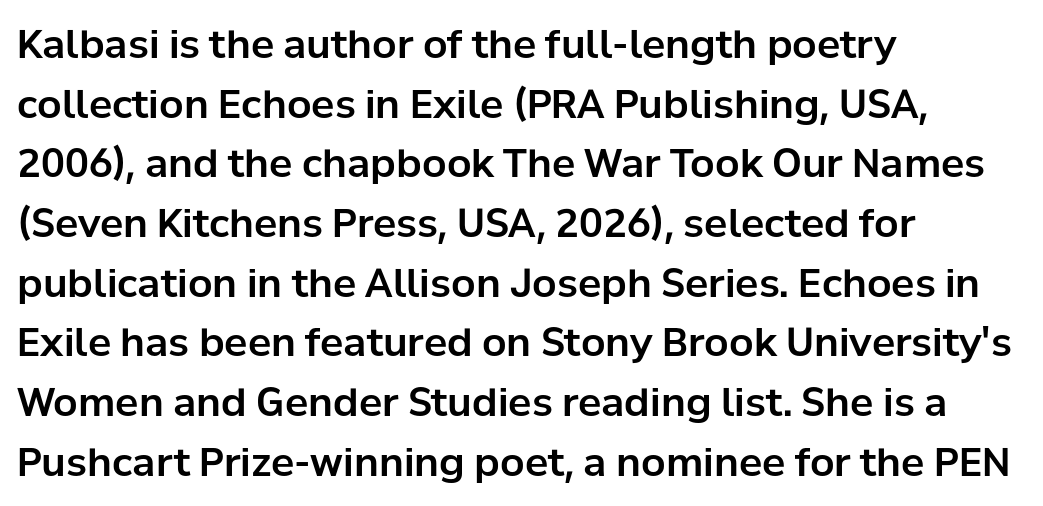
Proportional: the letters do not fall into vertical columns. Do the letters lean? They stand straight. Typeset ragged right — the left edge is the straight one. This is sans-serif lettering, the kind often seen on screens and signage. Each row of text sits above clean, open space. Observe the ordinary spacing: letters are neighbours, not strangers.
